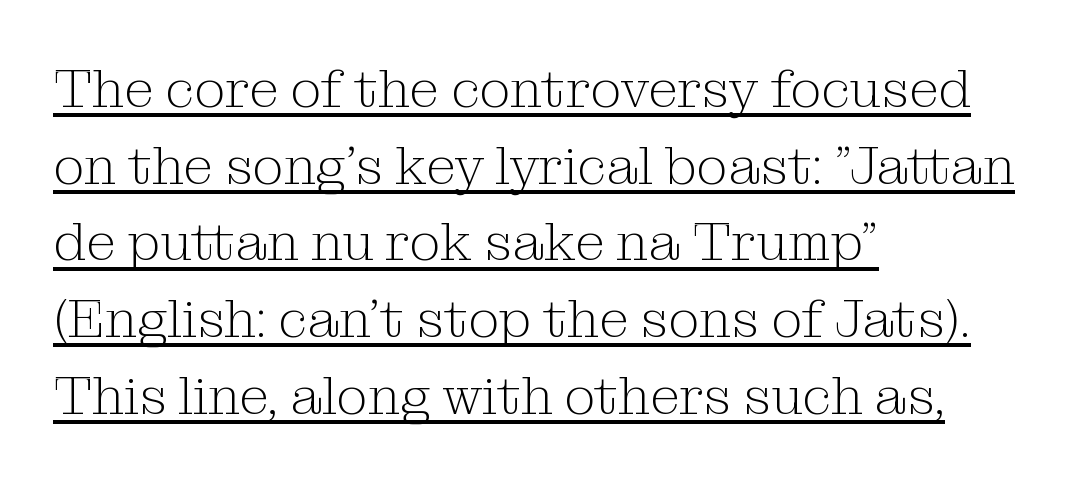
The image shows 54 px light serif type, upright; set left-aligned, normal line spacing (1.42x), normal letter spacing, underlined; medium stroke contrast and a medium x-height.
